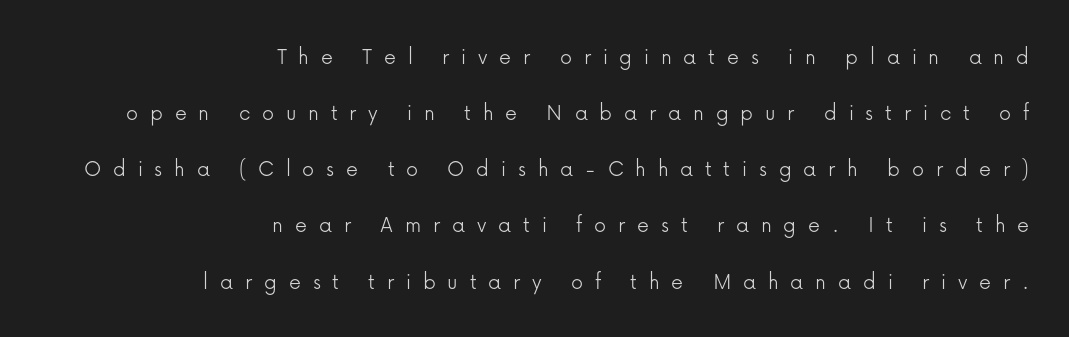
{"italic": "no", "bold": "no", "underline": "no", "align": "right", "line_spacing": "loose", "line_spacing_ratio": 2.34, "letter_spacing": "wide", "letter_spacing_em": 0.49, "glyph_px": 24}
